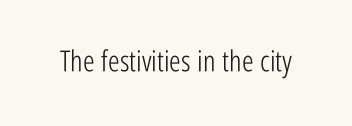
Q: Is the text bold? A: No.
Q: Is the text italic (slanted)? A: No, it is upright.
Q: Is the typeface a serif or a sans-serif typeface? A: Sans-serif.
Q: Is the text underlined? A: No.
Q: Is the spacing between letters normal or unusually wide? A: Normal.
Q: Width (condensed, normal, or wide)? A: Condensed.
Q: Stroke contrast? A: Low.
Q: x-height? A: Medium.
Q: Monospaced? A: No.
